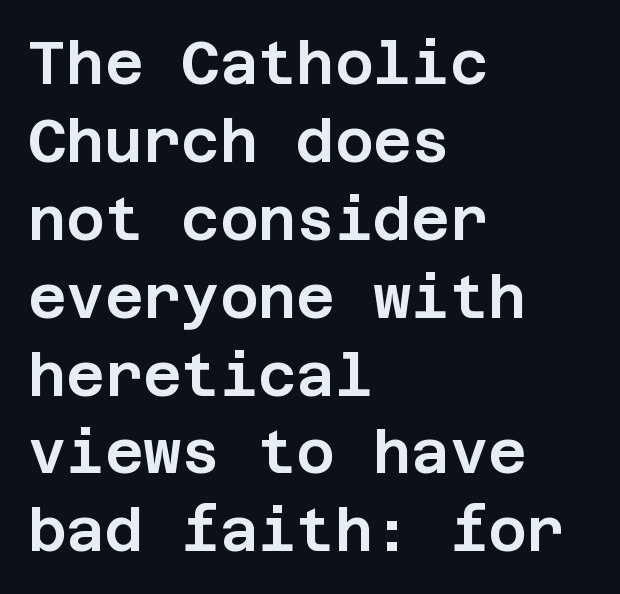
The designer went with a sans here, leaving each stem footless. Nobody drew a line under any word here. Typeset ragged right — the left edge is the straight one. Tracking value appears to be zero — textbook default spacing. If you measured baseline to baseline, you'd find a middling distance.
